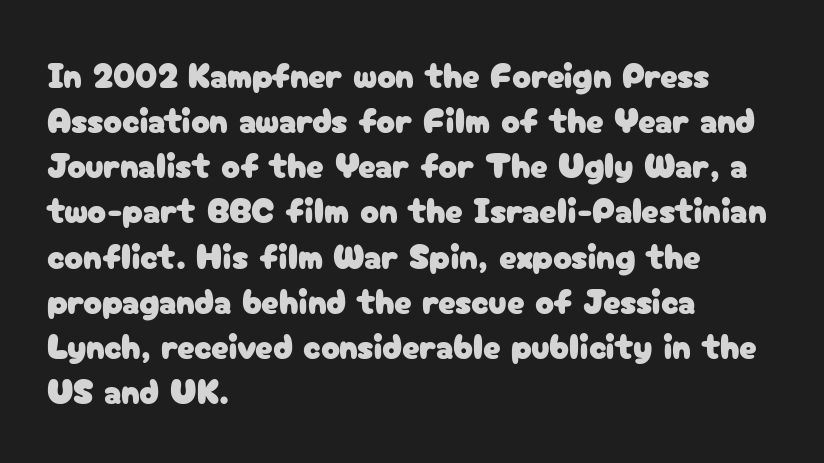
The image shows 35 px sans-serif type, upright; set left-aligned, normal line spacing (1.29x), normal letter spacing, not underlined; low stroke contrast and a medium x-height.
